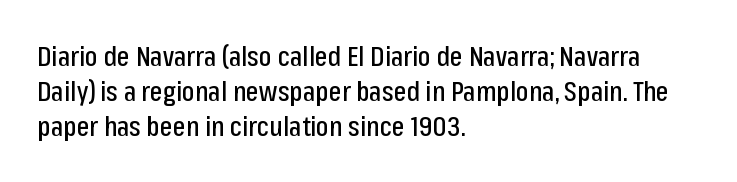
In CSS terms this would be text-align: left. Does the lettering tilt? It doesn't — this is upright. The strip under each line holds only bare page. Each word holds together tightly as a unit, with standard inter-letter gaps. These lines sit exactly where default settings would place them.
